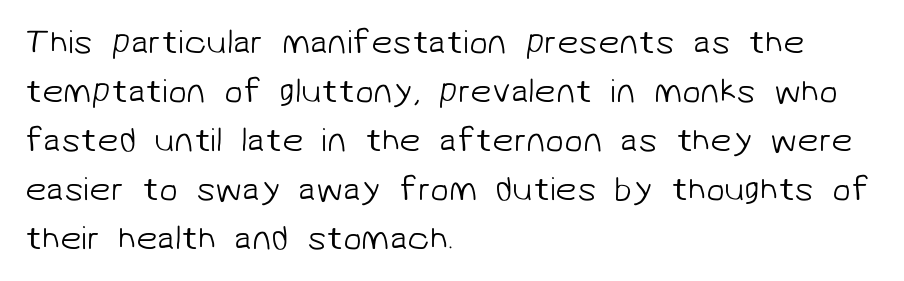
The image shows 34 px light sans-serif type; set left-aligned, normal line spacing (1.44x), normal letter spacing, not underlined; low stroke contrast and a medium x-height.
